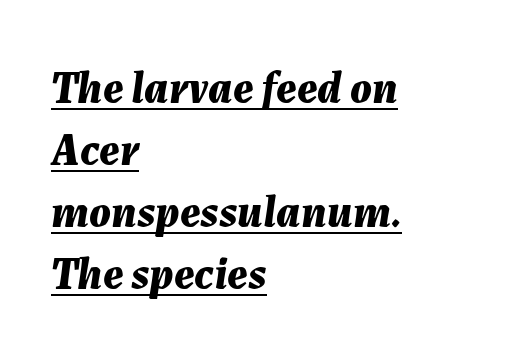
The image shows 45 px bold type, italic (leaning right); set left-aligned, normal line spacing (1.38x), normal letter spacing, underlined; medium stroke contrast and a medium x-height.
